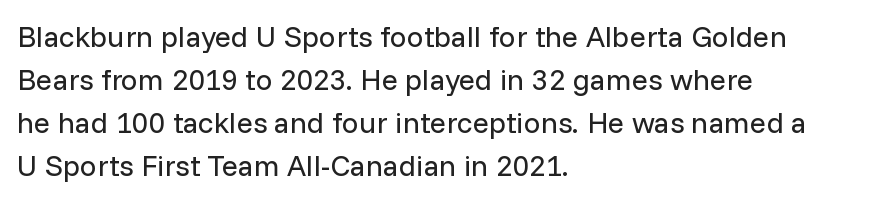
{"serif": "no", "italic": "no", "bold": "no", "weight": "regular", "width": "normal", "stroke_contrast": "low", "x_height": "medium", "monospaced": "no", "underline": "no", "align": "left", "line_spacing": "normal", "line_spacing_ratio": 1.43, "letter_spacing": "normal", "letter_spacing_em": 0.0, "glyph_px": 30}
